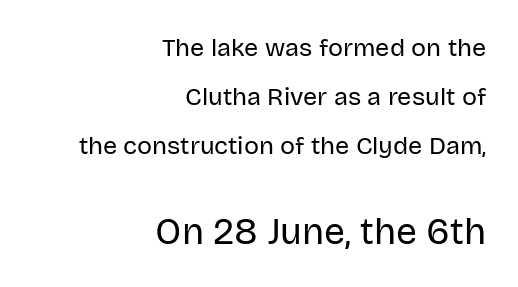
Which of the two is more prominent by size? The second, at the bottom. It's the straight-up-and-down kind of type. Decoration check: the copy has no underline. In terms of letterform style, serifs are entirely absent. Widely set lines give the paragraph a tall, airy silhouette.
